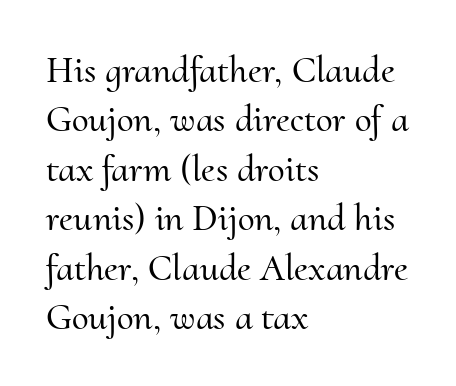
The image shows 38 px serif type, upright; set left-aligned, normal line spacing (1.3x), normal letter spacing, not underlined; medium stroke contrast and a small x-height.
